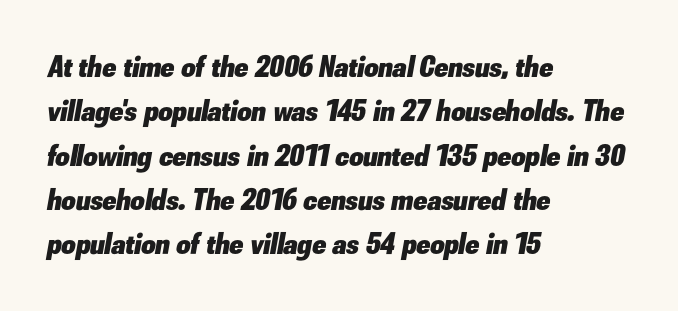
The image shows 31 px heavy type, italic (leaning right); set left-aligned, normal line spacing (1.43x), normal letter spacing, not underlined; low stroke contrast and a small x-height.
